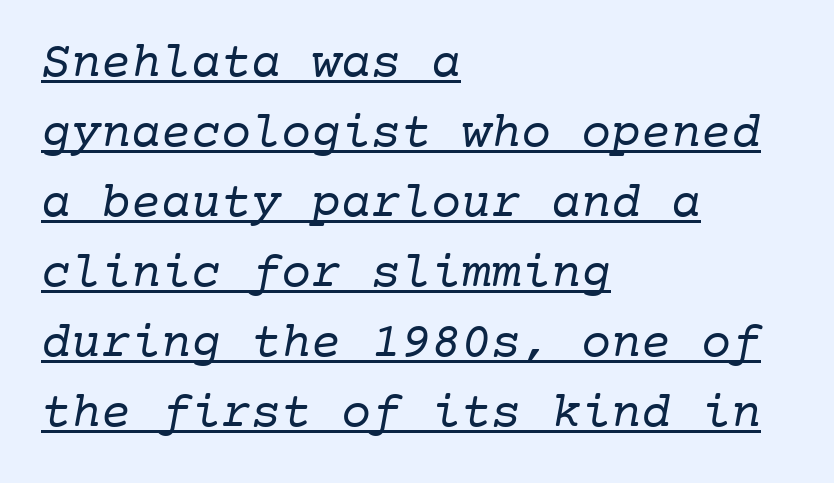
Q: Is the text bold? A: No.
Q: Is the typeface a serif or a sans-serif typeface? A: Serif.
Q: Is the text underlined? A: Yes.
Q: How is the paragraph aligned? A: Left-aligned.
Q: Is the spacing between letters normal or unusually wide? A: Normal.
Q: Is the spacing between lines tight, normal or loose? A: Normal.
Q: Width (condensed, normal, or wide)? A: Normal.
Q: Stroke contrast? A: Low.
Q: x-height? A: Medium.
Q: Monospaced? A: Yes.
